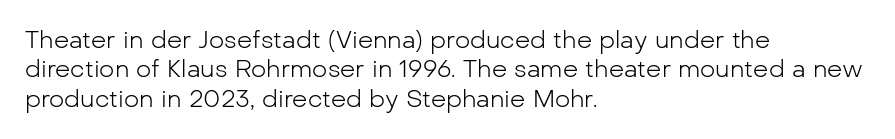
The image shows 24 px text type, upright; set left-aligned, line spacing 1.22x, normal letter spacing, not underlined.
